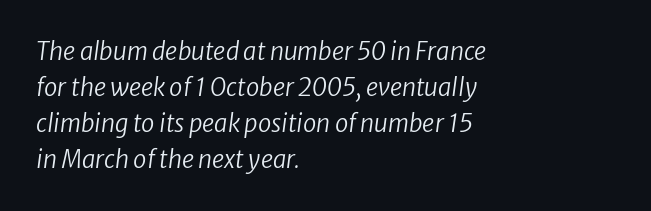
A typesetter would mark this as italic. Leading matches the norm, producing a regular column. Letters have the restrained weight of plain body copy at most. Words appear dense and cohesive because spacing is normal. The words here are not underlined.
